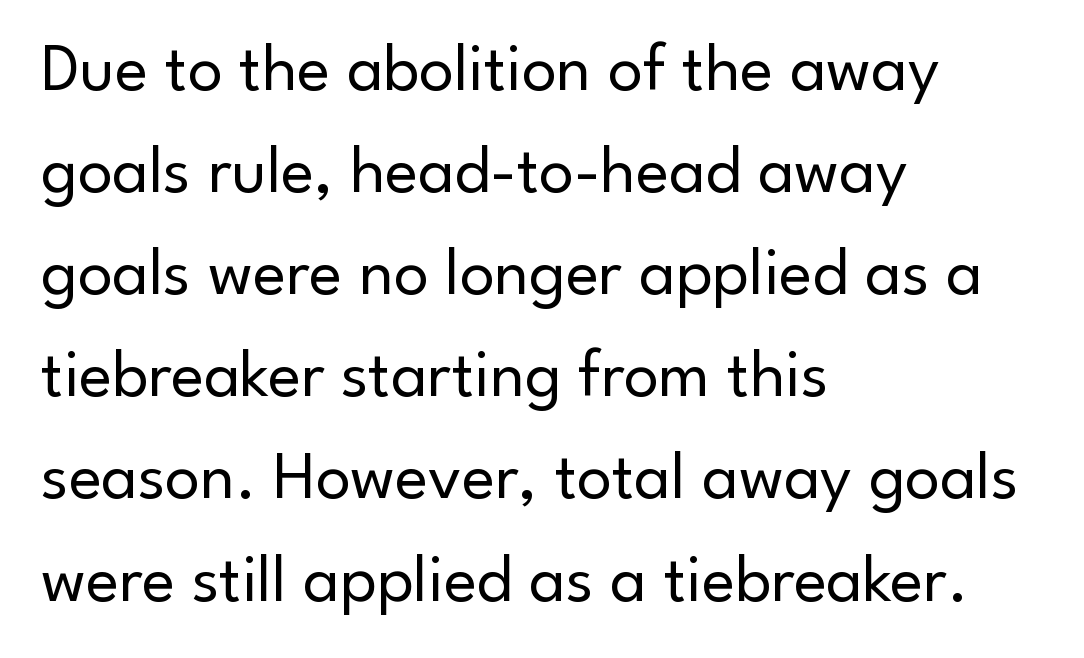
Q: Is the text bold? A: No.
Q: Is the text italic (slanted)? A: No, it is upright.
Q: Is the typeface a serif or a sans-serif typeface? A: Sans-serif.
Q: Is the text underlined? A: No.
Q: How is the paragraph aligned? A: Left-aligned.
Q: Is the spacing between letters normal or unusually wide? A: Normal.
Q: Is the spacing between lines tight, normal or loose? A: Normal.
Q: Width (condensed, normal, or wide)? A: Normal.
Q: Stroke contrast? A: Low.
Q: x-height? A: Small.
Q: Monospaced? A: No.
